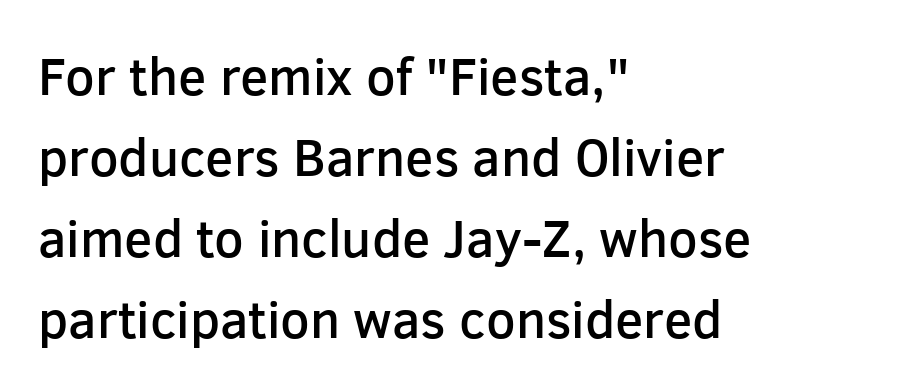
Each letter keeps its own natural width here, so spacing adapts to shape. Normally led — the rows are evenly, conventionally spaced. This is moderately heavy type, rendered in semibold. The letters stand upright; this is a roman face.
